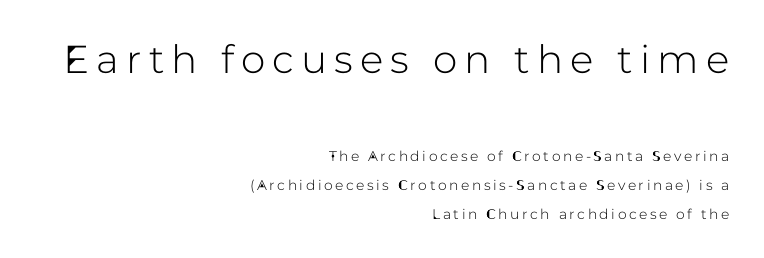
The lines are spread far apart with generous leading. Check where the strokes stop: nothing finishes them off — pure sans. Alignment: flush right. Check under the words: just untouched page. Vertical strokes here are truly vertical.
